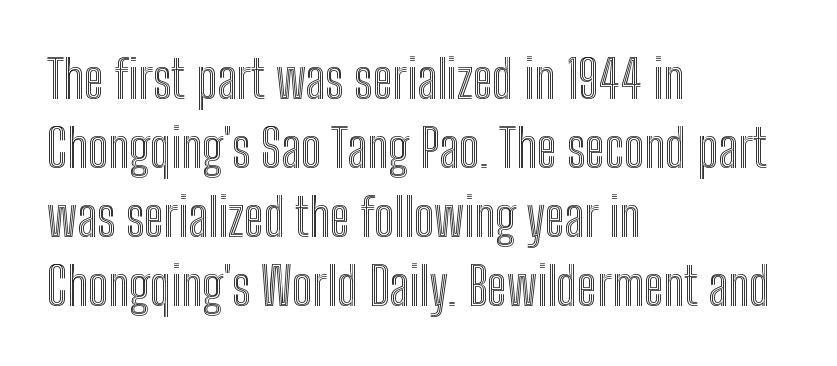
Glance below the letters and you will spot only blank space. The face used here is proportionally spaced, like ordinary book or web type. This sample is left-justified, so line endings fall wherever the words run out. Honestly, the letter spacing is just normal — you wouldn't notice it. The letters stand straight up with perfectly vertical stems.
